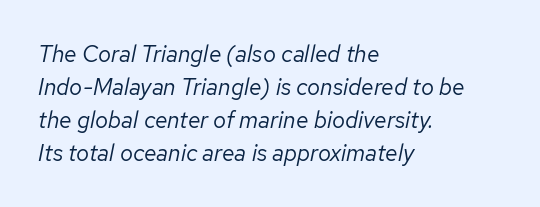
A clean baseline with only descenders dipping below it. Does the leading feel generous? No, just average. The passage shown leans; its letterforms are oblique. Casual observation: everything's shoved over to the left.
